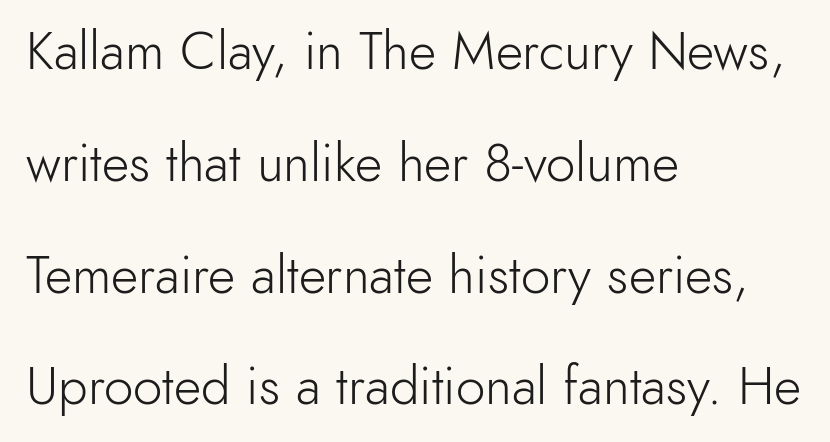
Q: Is the text bold? A: No.
Q: Is the text italic (slanted)? A: No, it is upright.
Q: Is the typeface a serif or a sans-serif typeface? A: Sans-serif.
Q: Is the text underlined? A: No.
Q: How is the paragraph aligned? A: Left-aligned.
Q: Is the spacing between letters normal or unusually wide? A: Normal.
Q: Is the spacing between lines tight, normal or loose? A: Loose.
Q: Width (condensed, normal, or wide)? A: Normal.
Q: x-height? A: Small.
Q: Monospaced? A: No.
